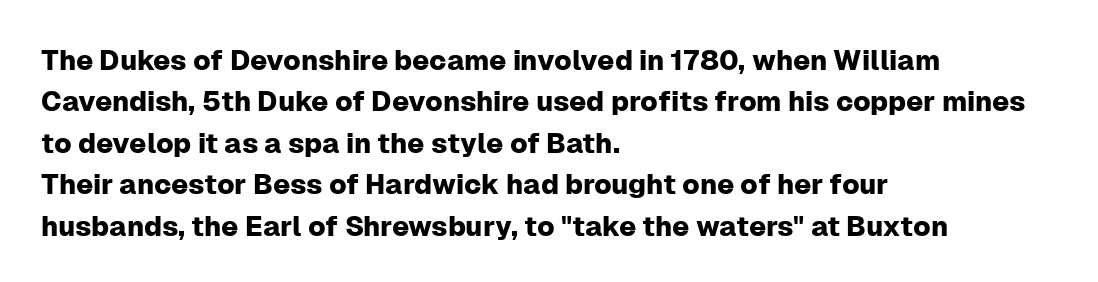
The image shows 28 px sans-serif type, upright; set left-aligned, normal line spacing (1.48x), normal letter spacing, not underlined; low stroke contrast and a medium x-height.
